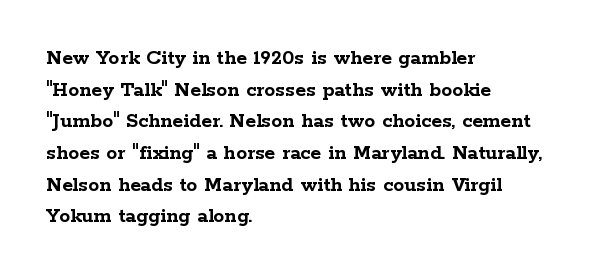
The image shows 22 px bold type, upright; set left-aligned, normal line spacing (1.44x), normal letter spacing, not underlined.
